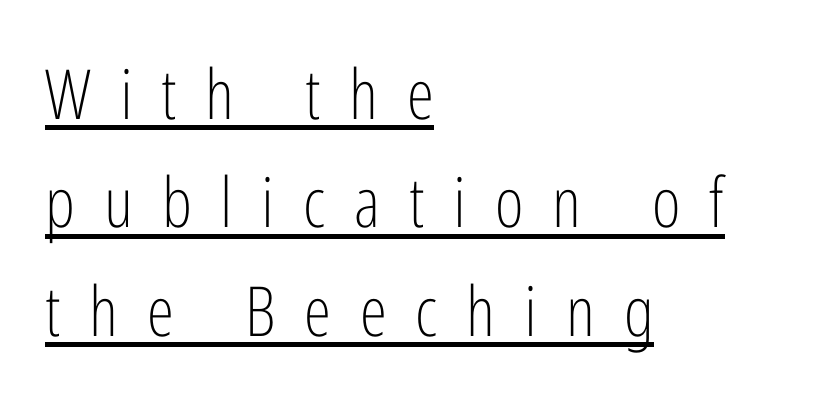
{"serif": "no", "italic": "no", "bold": "no", "weight": "light", "width": "condensed", "stroke_contrast": "low", "x_height": "medium", "monospaced": "no", "underline": "yes", "align": "left", "line_spacing": "normal", "line_spacing_ratio": 1.57, "letter_spacing": "wide", "letter_spacing_em": 0.42, "glyph_px": 69}
